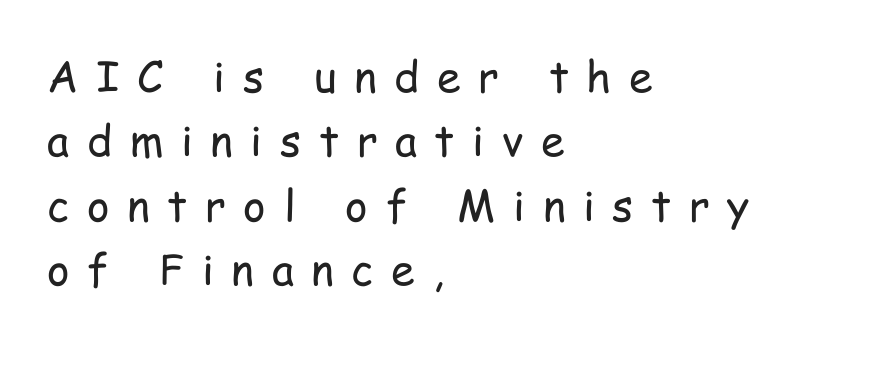
{"serif": "no", "italic": "no", "bold": "no", "weight": "regular", "width": "condensed", "stroke_contrast": "low", "x_height": "medium", "monospaced": "no", "underline": "no", "align": "left", "line_spacing": "normal", "line_spacing_ratio": 1.5, "letter_spacing": "wide", "letter_spacing_em": 0.41, "glyph_px": 43}
